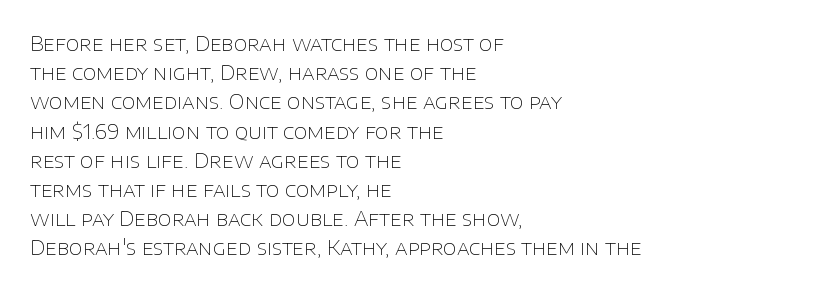
The image shows 20 px text type, upright; set left-aligned, normal line spacing (1.46x), normal letter spacing, not underlined.
